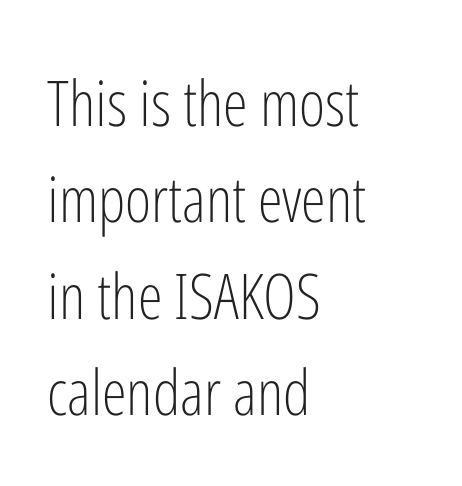
Each letter keeps its own natural width here, so spacing adapts to shape. A clean baseline with only descenders dipping below it. Compared with typical body copy, the letter spacing here is the same. Note: no serifs on the glyphs. Which margin do the lines hug? The left one — the right edge is uneven. Honestly, the row spacing looks completely unremarkable.
